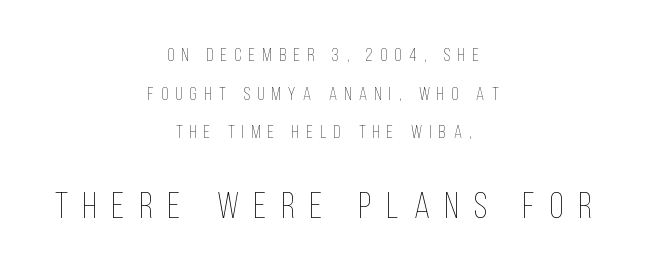
Q: Is the text bold? A: No.
Q: Is the text italic (slanted)? A: No, it is upright.
Q: Is the text underlined? A: No.
Q: How is the paragraph aligned? A: Centered.
Q: Is the spacing between letters normal or unusually wide? A: Unusually wide.
Q: Is the spacing between lines tight, normal or loose? A: Loose.
Q: Which block of text is set in a larger size, the first (top) or the second (bottom)? A: The second (bottom) one.
Q: Width (condensed, normal, or wide)? A: Condensed.
Q: Stroke contrast? A: Low.
Q: x-height? A: Large.
Q: Monospaced? A: No.
